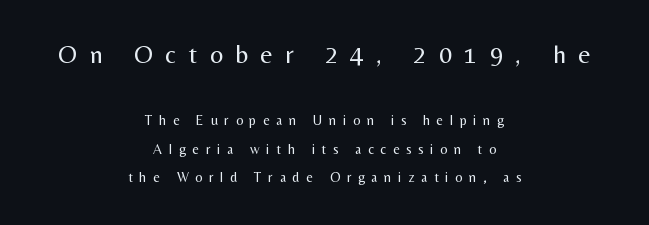
Successive baselines arrive slowly, with a big drop between each. A student would notice the top passage is typeset larger than what follows. Beneath every word, the page is bare. These glyphs show unthickened strokes, regular width or finer. When letters stand straight like this, we call the style roman or upright. What stands out about the letter spacing? Its width — letters are far apart.
